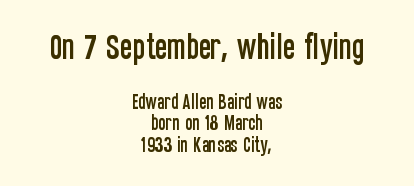
Type style note: lacks serifs. A typesetter would call this proportional, since set widths differ per character. Compared with typical body copy, the letter spacing here is the same. Vertical strokes here are truly vertical. Compared with a flush-left layout, this one balances lines on the center instead. The rows are spaced the way most documents space them.
